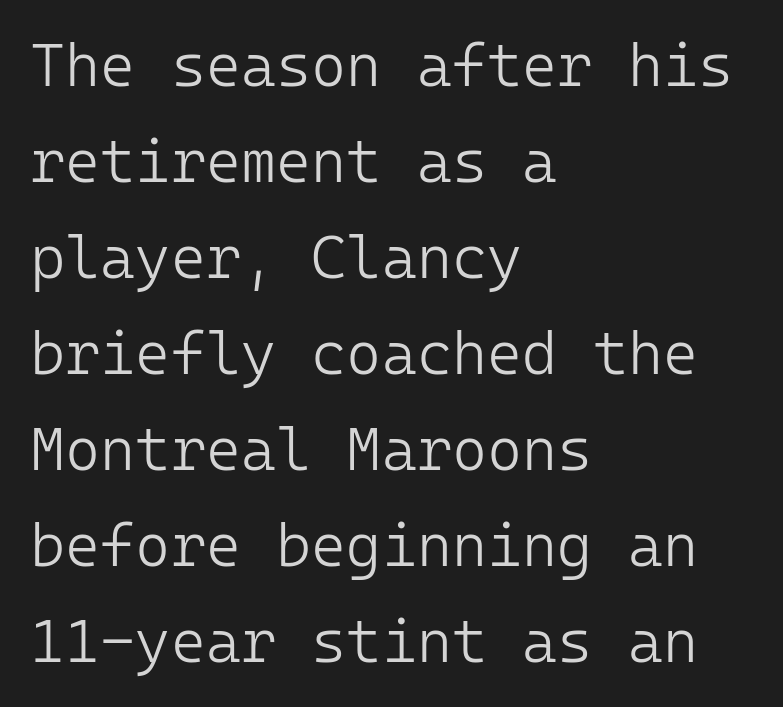
The image shows 60 px light sans-serif type, upright, monospaced; set left-aligned, normal line spacing (1.6x), normal letter spacing, not underlined; low stroke contrast and a medium x-height.
